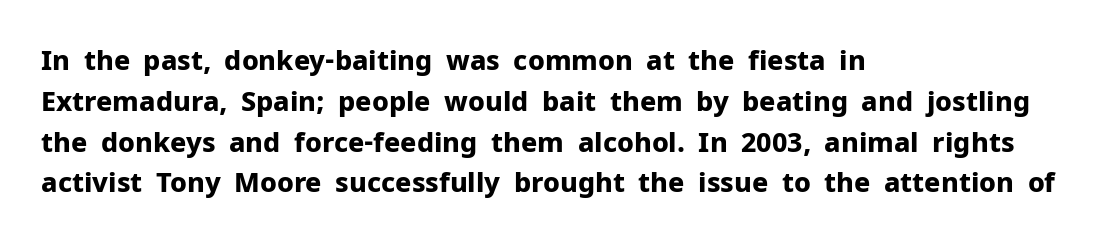
Q: Is the text bold? A: Yes.
Q: Is the text italic (slanted)? A: No, it is upright.
Q: Is the text underlined? A: No.
Q: How is the paragraph aligned? A: Left-aligned.
Q: Is the spacing between letters normal or unusually wide? A: Normal.
Q: Is the spacing between lines tight, normal or loose? A: Normal.
